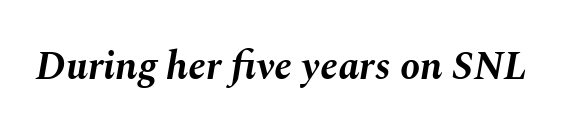
The image shows 40 px bold type, italic (leaning right); set normal letter spacing, not underlined; medium stroke contrast and a medium x-height.
